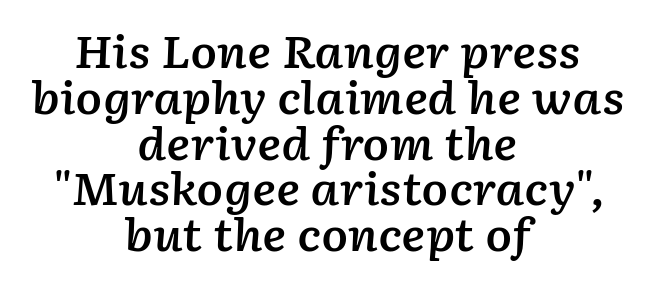
Q: Is the text bold? A: Semi-bold.
Q: Is the text italic (slanted)? A: Yes, it leans right by about 2 degrees.
Q: Is the text underlined? A: No.
Q: How is the paragraph aligned? A: Centered.
Q: Is the spacing between letters normal or unusually wide? A: Normal.
Q: Is the spacing between lines tight, normal or loose? A: Tight.
Q: Width (condensed, normal, or wide)? A: Normal.
Q: Stroke contrast? A: Low.
Q: x-height? A: Medium.
Q: Monospaced? A: No.
